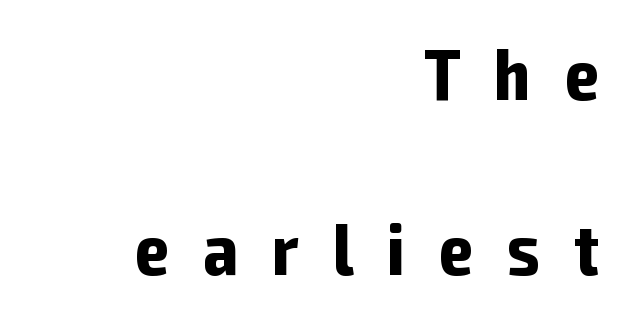
The image shows 73 px bold, condensed sans-serif type, upright; set right-aligned, loose line spacing (2.4x), unusually wide letter spacing (+0.47 em), not underlined; low stroke contrast and a medium x-height.
